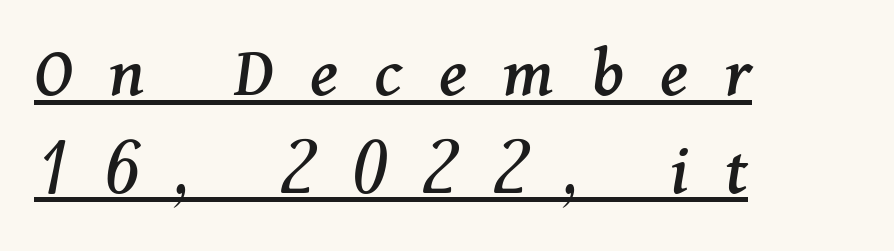
Q: Is the text italic (slanted)? A: Yes, it leans right by about 11 degrees.
Q: Is the typeface a serif or a sans-serif typeface? A: Serif.
Q: Is the text underlined? A: Yes.
Q: How is the paragraph aligned? A: Left-aligned.
Q: Is the spacing between letters normal or unusually wide? A: Unusually wide.
Q: Is the spacing between lines tight, normal or loose? A: Normal.
Q: Width (condensed, normal, or wide)? A: Normal.
Q: Stroke contrast? A: Medium.
Q: x-height? A: Medium.
Q: Monospaced? A: No.
